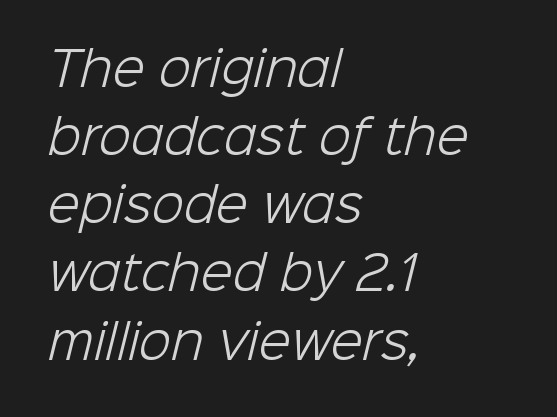
The typesetting does not lean heavy: it is not bold. Letter spacing: default. The area under the type is left untouched. Compared with typical paragraphs, the rows here are spaced about the same. Notice how the passage keeps a crisp vertical edge on the left only. Font category for this specimen: sans-serif.
